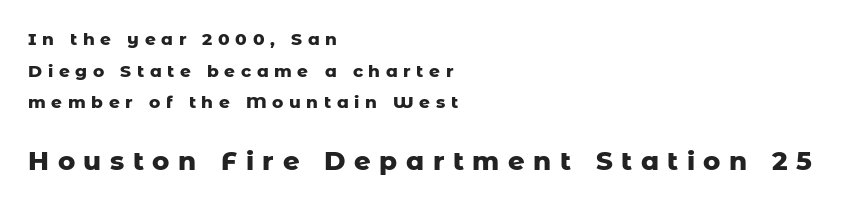
Q: Is the text bold? A: Yes.
Q: Is the text italic (slanted)? A: No, it is upright.
Q: Is the text underlined? A: No.
Q: How is the paragraph aligned? A: Left-aligned.
Q: Is the spacing between letters normal or unusually wide? A: Unusually wide.
Q: Which block of text is set in a larger size, the first (top) or the second (bottom)? A: The second (bottom) one.
